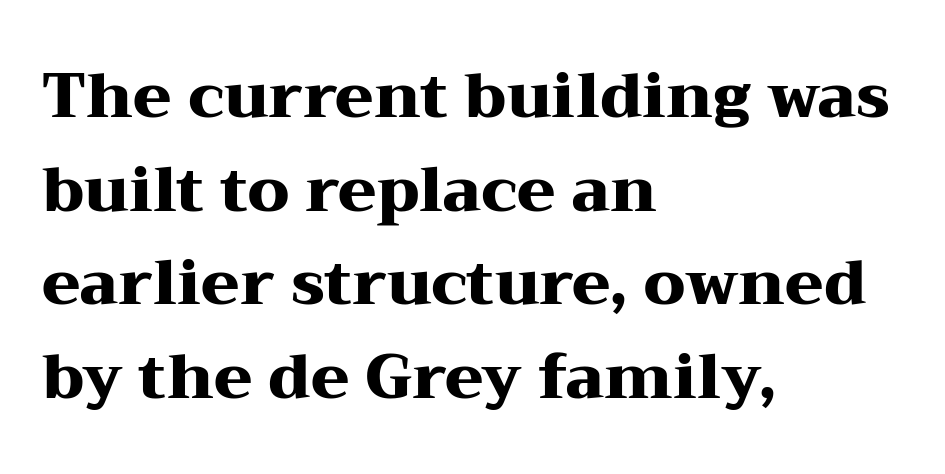
The image shows 62 px heavy, wide serif type, upright; set left-aligned, normal line spacing (1.51x), normal letter spacing, not underlined; medium stroke contrast and a medium x-height.
